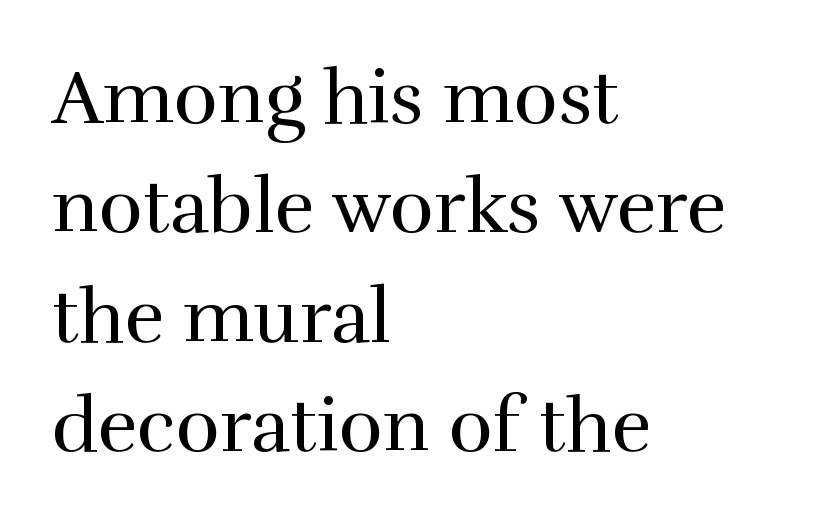
The leading is moderate, giving the passage an even texture. Words appear dense and cohesive because spacing is normal. Look at the bottom of the vertical strokes: they flare into serifs here. The weight tops out at a normal text grade. The space beneath each line is pristine and unruled.
